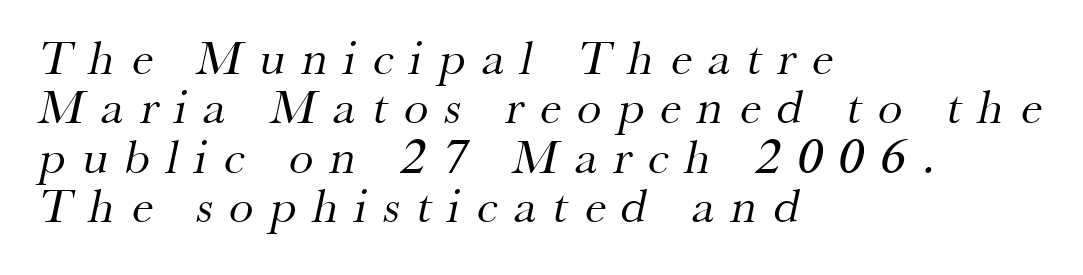
Q: Is the text bold? A: No.
Q: Is the typeface a serif or a sans-serif typeface? A: Serif.
Q: Is the text underlined? A: No.
Q: How is the paragraph aligned? A: Left-aligned.
Q: Is the spacing between letters normal or unusually wide? A: Unusually wide.
Q: Is the spacing between lines tight, normal or loose? A: Tight.
Q: Width (condensed, normal, or wide)? A: Normal.
Q: Stroke contrast? A: Medium.
Q: x-height? A: Small.
Q: Monospaced? A: No.
